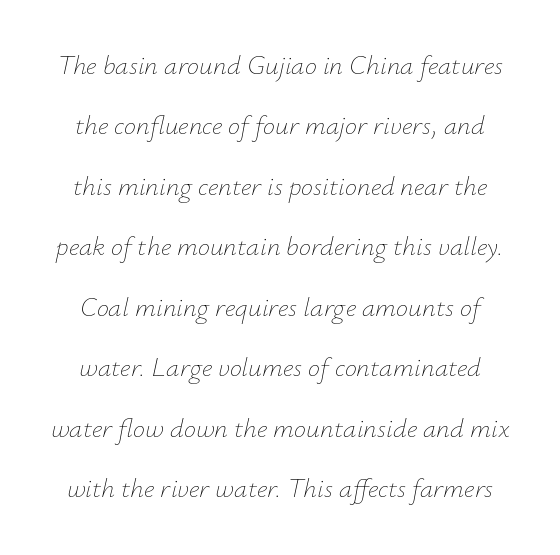
The image shows 27 px text type, italic (leaning right); set loose line spacing (2.24x), normal letter spacing, not underlined.
